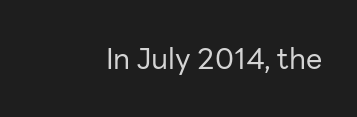
{"serif": "no", "italic": "no", "bold": "no", "weight": "regular", "width": "normal", "stroke_contrast": "low", "x_height": "medium", "monospaced": "no", "underline": "no", "letter_spacing": "normal", "letter_spacing_em": 0.0, "glyph_px": 29}
